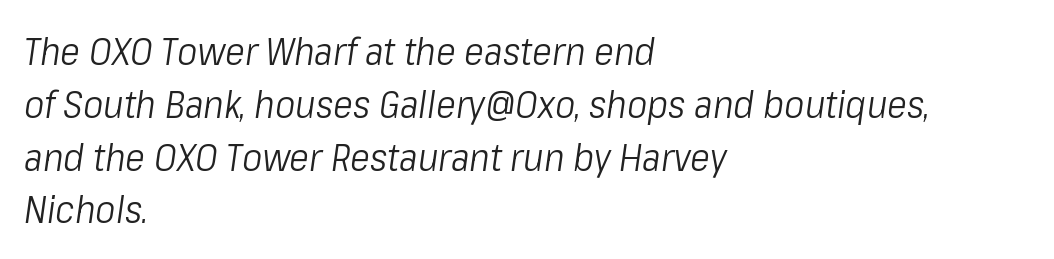
Q: Is the text bold? A: No.
Q: Is the text italic (slanted)? A: Yes, it leans right by about 8 degrees.
Q: Is the text underlined? A: No.
Q: How is the paragraph aligned? A: Left-aligned.
Q: Is the spacing between letters normal or unusually wide? A: Normal.
Q: Is the spacing between lines tight, normal or loose? A: Normal.
Q: Width (condensed, normal, or wide)? A: Condensed.
Q: Stroke contrast? A: Low.
Q: x-height? A: Medium.
Q: Monospaced? A: No.
